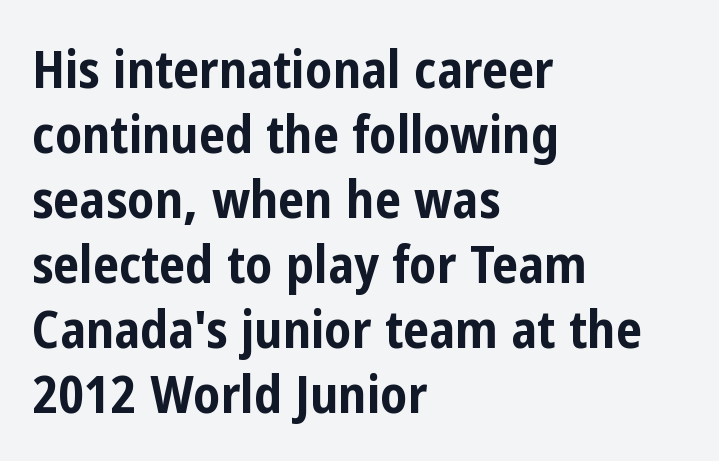
Q: Is the text bold? A: Yes.
Q: Is the text italic (slanted)? A: No, it is upright.
Q: Is the typeface a serif or a sans-serif typeface? A: Sans-serif.
Q: Is the text underlined? A: No.
Q: How is the paragraph aligned? A: Left-aligned.
Q: Is the spacing between letters normal or unusually wide? A: Normal.
Q: Is the spacing between lines tight, normal or loose? A: Normal.
Q: Width (condensed, normal, or wide)? A: Condensed.
Q: Stroke contrast? A: Low.
Q: x-height? A: Medium.
Q: Monospaced? A: No.
